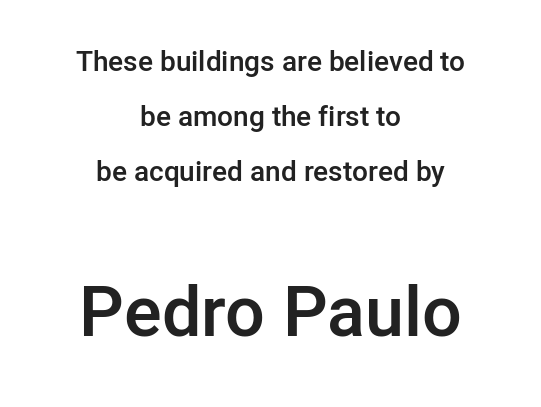
Q: Is the text bold? A: Semi-bold.
Q: Is the text italic (slanted)? A: No, it is upright.
Q: Is the typeface a serif or a sans-serif typeface? A: Sans-serif.
Q: Is the text underlined? A: No.
Q: How is the paragraph aligned? A: Centered.
Q: Is the spacing between letters normal or unusually wide? A: Normal.
Q: Is the spacing between lines tight, normal or loose? A: Loose.
Q: Which block of text is set in a larger size, the first (top) or the second (bottom)? A: The second (bottom) one.
Q: Width (condensed, normal, or wide)? A: Normal.
Q: Stroke contrast? A: Low.
Q: x-height? A: Medium.
Q: Monospaced? A: No.
